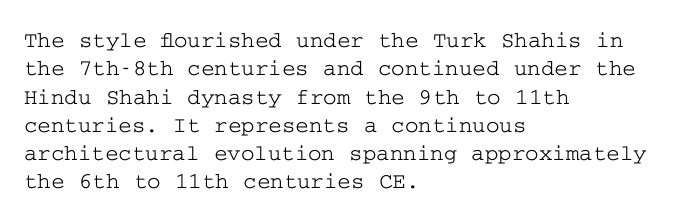
One-word summary of the alignment: left. These lines keep a tight, regular rhythm from letter to letter. Letters rest on an invisible, unmarked baseline. In terms of posture, this sample is upright.
